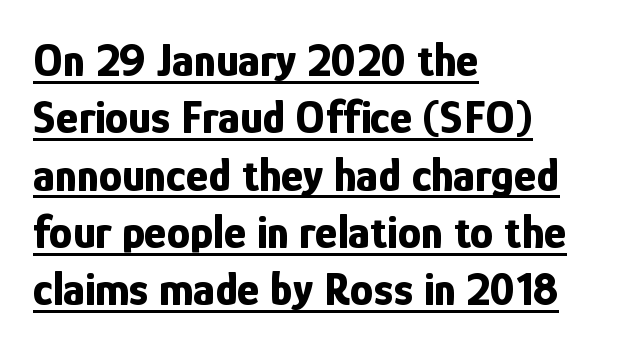
Q: Is the text bold? A: Yes.
Q: Is the text italic (slanted)? A: No, it is upright.
Q: Is the typeface a serif or a sans-serif typeface? A: Sans-serif.
Q: Is the text underlined? A: Yes.
Q: How is the paragraph aligned? A: Left-aligned.
Q: Is the spacing between letters normal or unusually wide? A: Normal.
Q: Width (condensed, normal, or wide)? A: Condensed.
Q: Stroke contrast? A: Low.
Q: x-height? A: Medium.
Q: Monospaced? A: No.
